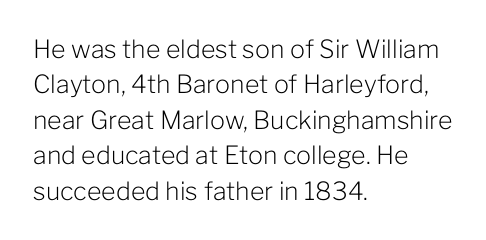
Q: Is the text bold? A: No.
Q: Is the text italic (slanted)? A: No, it is upright.
Q: Is the text underlined? A: No.
Q: How is the paragraph aligned? A: Left-aligned.
Q: Is the spacing between letters normal or unusually wide? A: Normal.
Q: Is the spacing between lines tight, normal or loose? A: Normal.
